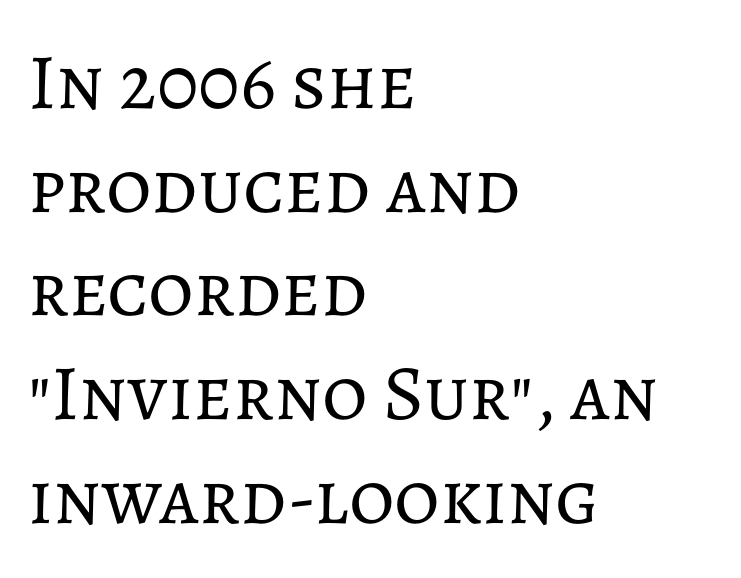
The image shows 78 px regular-weight type, upright; set left-aligned, normal line spacing (1.33x), normal letter spacing, not underlined; low stroke contrast and a medium x-height.
